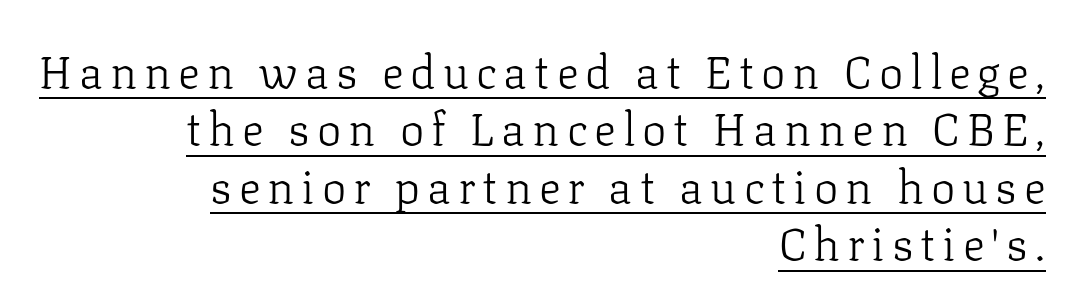
The passage shown is typed in a proportional face where columns would drift. Notice how a bar underscores the lettering throughout. The passage is arranged like a letterhead date or caption credit — flush right. Think standard paragraph weight, or any step lighter than that. You can tell it's not italic because the verticals are truly vertical. The rendering uses a moderate line-height, typical for paragraphs.
